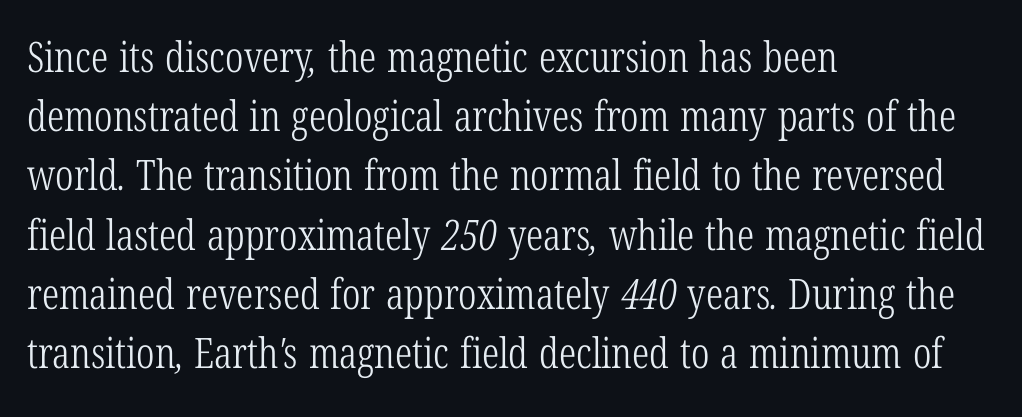
{"serif": "yes", "bold": "no", "weight": "light", "width": "condensed", "stroke_contrast": "low", "x_height": "medium", "monospaced": "no", "underline": "no", "align": "left", "line_spacing": "normal", "line_spacing_ratio": 1.41, "letter_spacing": "normal", "letter_spacing_em": 0.0, "glyph_px": 42}
